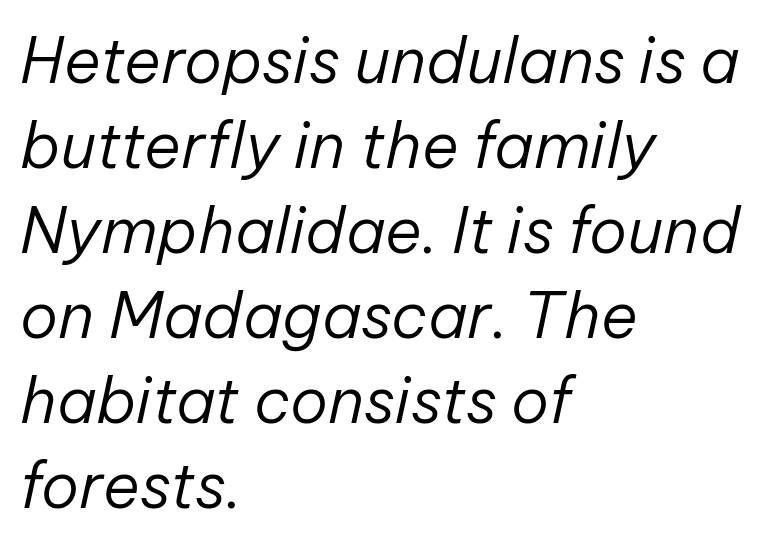
The gaps between neighbouring characters are ordinary and unremarkable. Vertical stems look standard width or narrower in stroke. Type without underlining. Think of a printed novel: that variable character pitch is what you see here. The block of text has a typical density, with ordinary space between rows. Left-aligned paragraph, ragged on the right.
